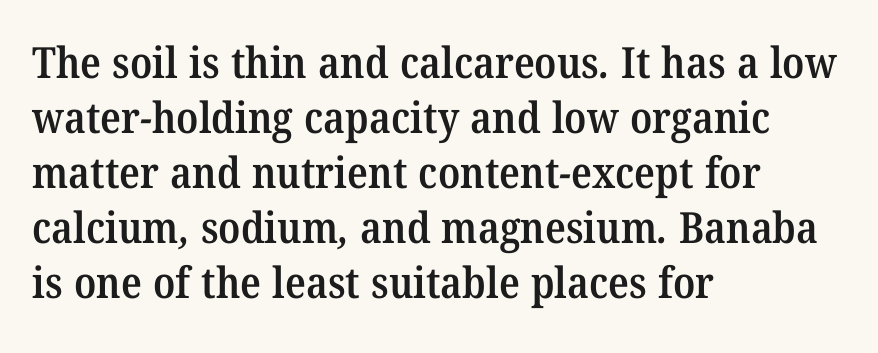
{"serif": "yes", "bold": "semi", "weight": "semibold", "width": "normal", "stroke_contrast": "medium", "x_height": "medium", "monospaced": "no", "underline": "no", "align": "left", "line_spacing": "normal", "line_spacing_ratio": 1.28, "letter_spacing": "normal", "letter_spacing_em": 0.0, "glyph_px": 43}
